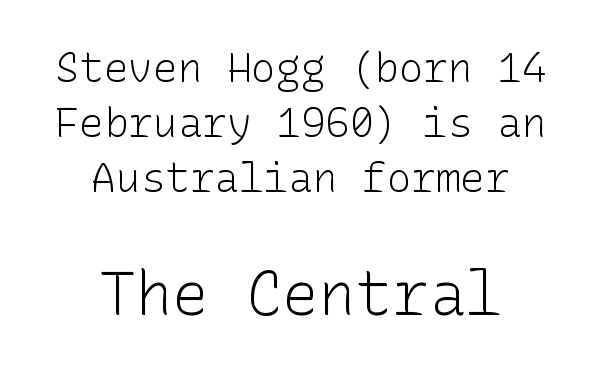
Q: Is the text bold? A: No.
Q: Is the text italic (slanted)? A: No, it is upright.
Q: Is the typeface a serif or a sans-serif typeface? A: Sans-serif.
Q: Is the text underlined? A: No.
Q: How is the paragraph aligned? A: Centered.
Q: Is the spacing between letters normal or unusually wide? A: Normal.
Q: Is the spacing between lines tight, normal or loose? A: Normal.
Q: Which block of text is set in a larger size, the first (top) or the second (bottom)? A: The second (bottom) one.
Q: Width (condensed, normal, or wide)? A: Normal.
Q: Stroke contrast? A: Low.
Q: x-height? A: Medium.
